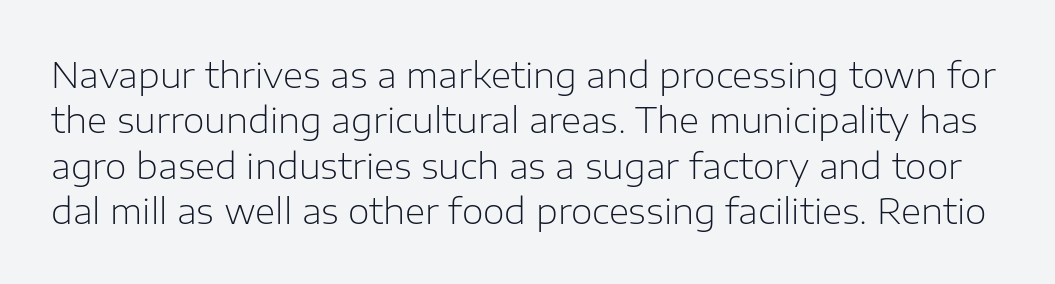
{"serif": "no", "italic": "no", "bold": "no", "weight": "light", "width": "normal", "stroke_contrast": "low", "x_height": "medium", "monospaced": "no", "underline": "no", "line_spacing": "normal", "line_spacing_ratio": 1.3, "letter_spacing": "normal", "letter_spacing_em": 0.0, "glyph_px": 35}
